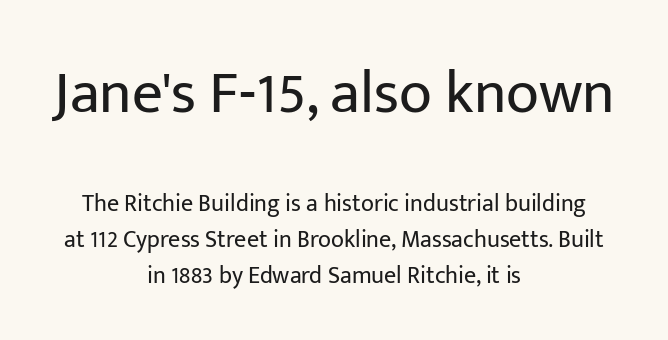
The image shows 61 px regular-weight sans-serif type, upright; set centered, normal line spacing (1.5x), normal letter spacing, not underlined; the first (top) block is 2.54x larger; low stroke contrast and a medium x-height.
